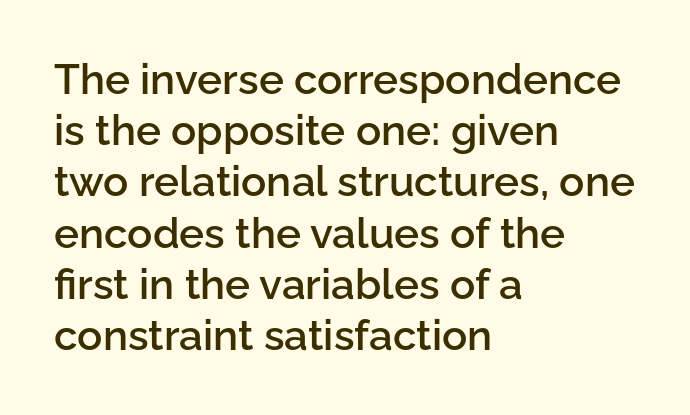
The image shows 42 px semibold sans-serif type, upright; set left-aligned, line spacing 1.22x, normal letter spacing, not underlined; low stroke contrast and a medium x-height.
